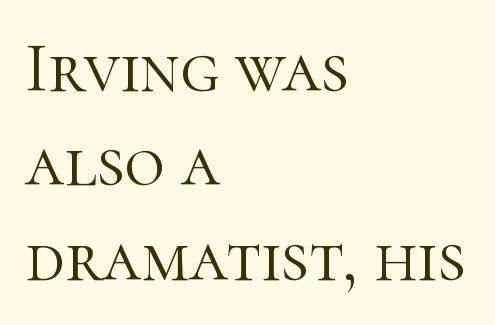
{"serif": "yes", "italic": "no", "bold": "no", "weight": "light", "width": "normal", "stroke_contrast": "high", "x_height": "medium", "monospaced": "no", "underline": "no", "align": "left", "line_spacing": "normal", "line_spacing_ratio": 1.35, "letter_spacing": "normal", "letter_spacing_em": 0.0, "glyph_px": 70}
